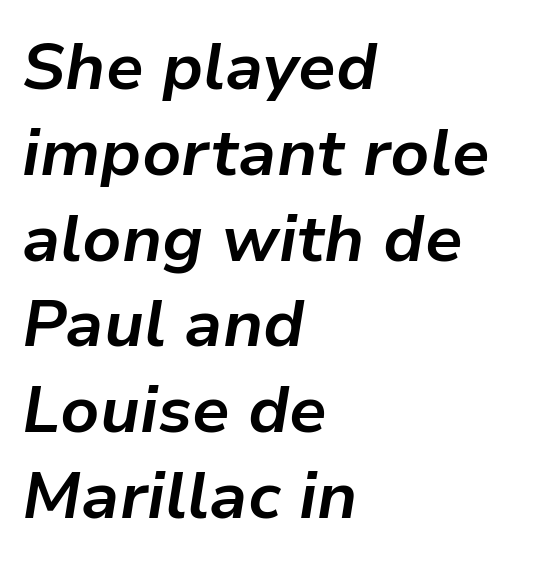
Strokes here are thick enough to call this a true bold. Look at the tracking — it's just the regular setting, nothing added. Words float on clear page, feet unadorned. The rendering uses natural spacing where letterforms have individual widths.
